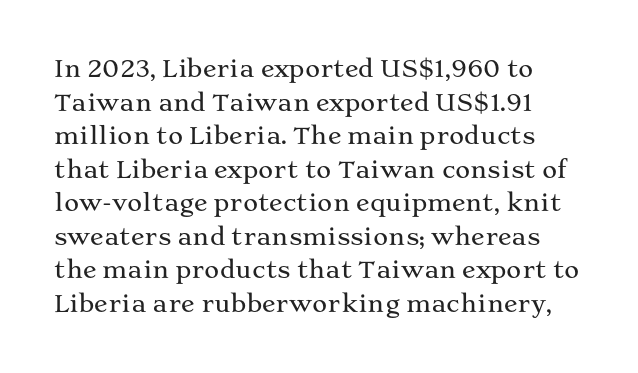
Q: Is the text italic (slanted)? A: No, it is upright.
Q: Is the text underlined? A: No.
Q: Is the spacing between letters normal or unusually wide? A: Normal.
Q: Is the spacing between lines tight, normal or loose? A: Normal.
